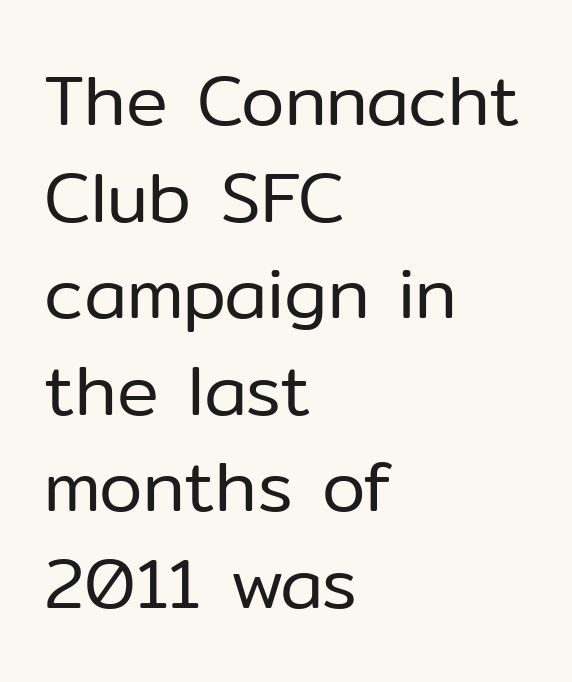
Any mark beneath the type? The region is blank. Font category for this specimen: sans-serif. The typography opts for an upright posture over an oblique one. The line texture is even and compact thanks to regular tracking.
